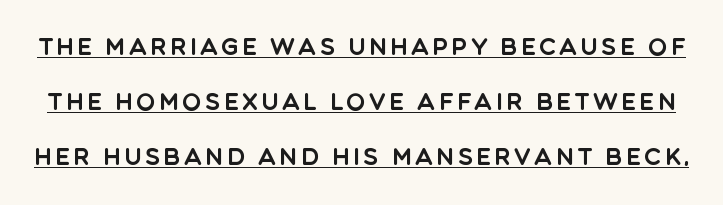
In terms of posture, this sample is upright. Airy leading. The lettering is marked with a stroke running underneath it.
